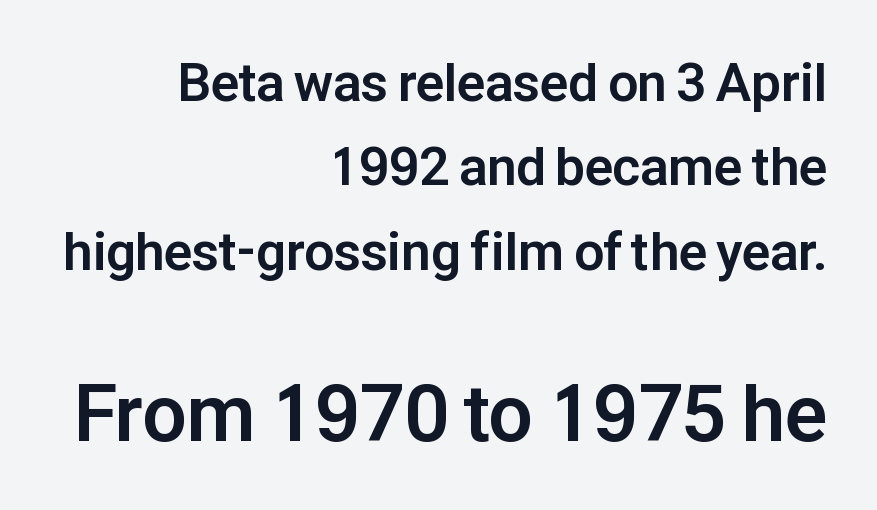
Q: Is the text bold? A: Yes.
Q: Is the text italic (slanted)? A: No, it is upright.
Q: Is the typeface a serif or a sans-serif typeface? A: Sans-serif.
Q: Is the text underlined? A: No.
Q: How is the paragraph aligned? A: Right-aligned.
Q: Is the spacing between letters normal or unusually wide? A: Normal.
Q: Is the spacing between lines tight, normal or loose? A: Normal.
Q: Which block of text is set in a larger size, the first (top) or the second (bottom)? A: The second (bottom) one.
Q: Width (condensed, normal, or wide)? A: Normal.
Q: Stroke contrast? A: Low.
Q: x-height? A: Medium.
Q: Monospaced? A: No.
